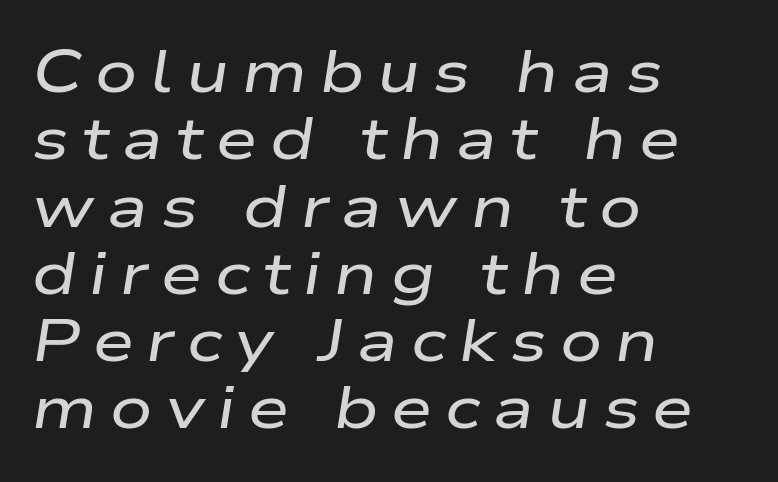
Q: Is the text italic (slanted)? A: Yes, it leans right by about 9 degrees.
Q: Is the text underlined? A: No.
Q: How is the paragraph aligned? A: Left-aligned.
Q: Is the spacing between letters normal or unusually wide? A: Unusually wide.
Q: Is the spacing between lines tight, normal or loose? A: Tight.
Q: Width (condensed, normal, or wide)? A: Wide.
Q: Stroke contrast? A: Low.
Q: x-height? A: Medium.
Q: Monospaced? A: No.
